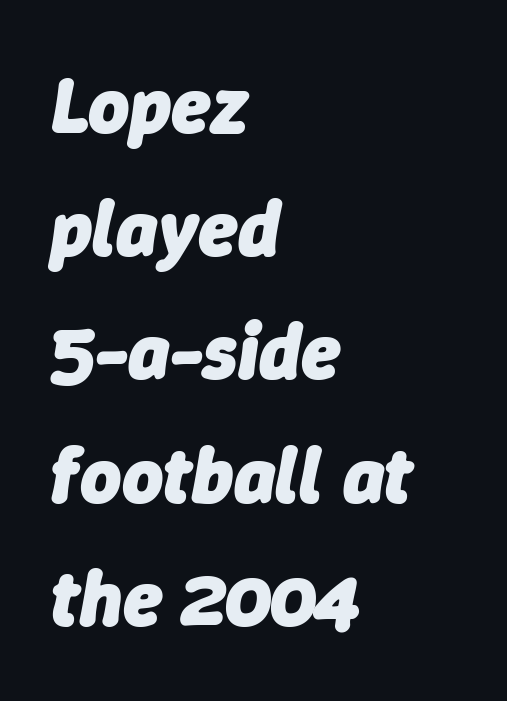
The image shows 79 px heavy type, italic (leaning right); set left-aligned, normal line spacing (1.56x), normal letter spacing, not underlined; low stroke contrast and a medium x-height.
